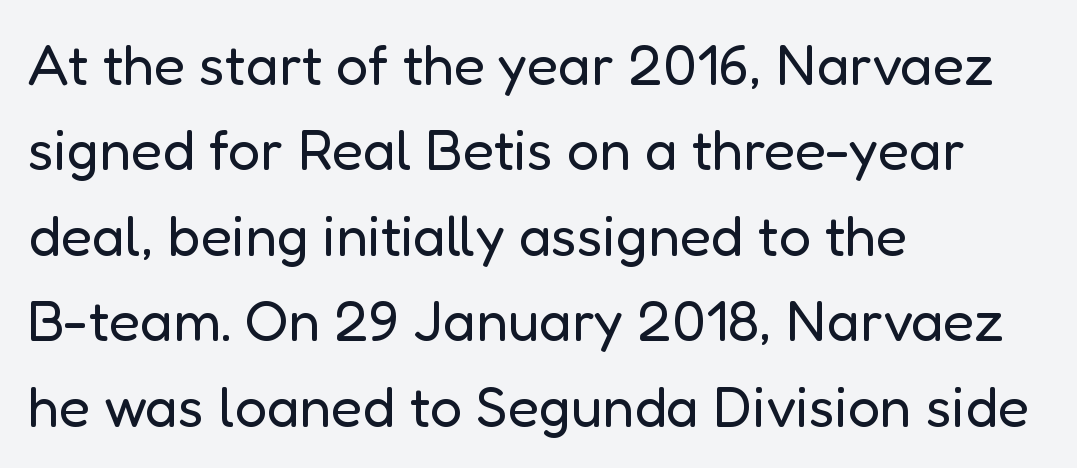
The image shows 57 px regular-weight sans-serif type, upright; set left-aligned, normal line spacing (1.5x), normal letter spacing, not underlined; low stroke contrast and a medium x-height.
